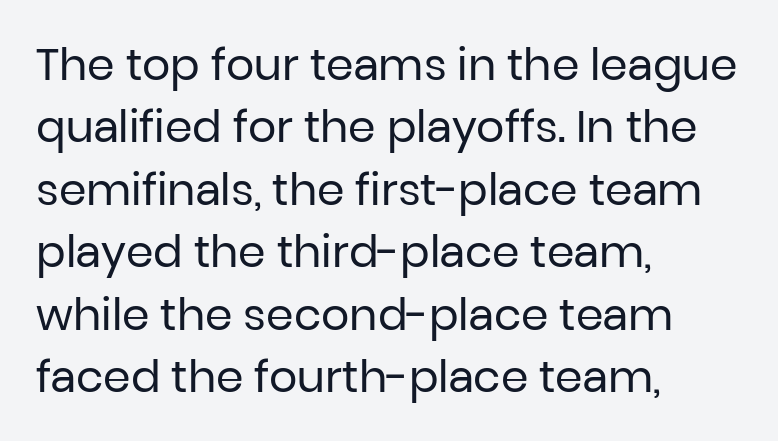
Varying glyph widths throughout — classic text-font behaviour. The ragged edge is on the right, which tells us the setting is flush left. Bold? No — there's no thickening of the strokes. The foot of each line stays bare and open.
